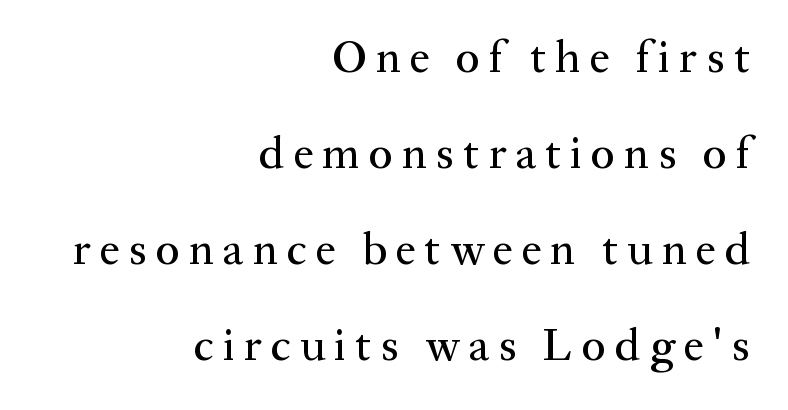
{"serif": "yes", "italic": "no", "width": "normal", "stroke_contrast": "medium", "x_height": "medium", "monospaced": "no", "underline": "no", "align": "right", "line_spacing": "loose", "line_spacing_ratio": 2.13, "letter_spacing": "wide", "letter_spacing_em": 0.2, "glyph_px": 45}
